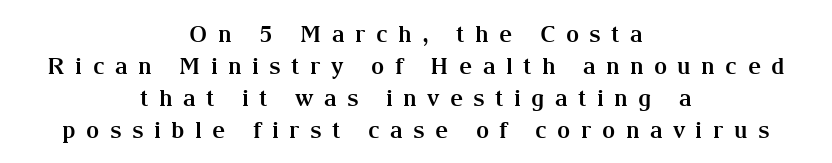
{"italic": "no", "bold": "yes", "underline": "no", "align": "center", "line_spacing": "normal", "line_spacing_ratio": 1.39, "letter_spacing": "wide", "letter_spacing_em": 0.45, "glyph_px": 23}
